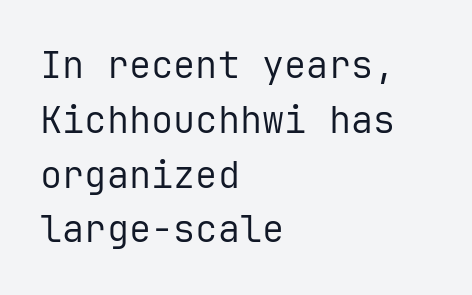
Q: Is the text bold? A: No.
Q: Is the text italic (slanted)? A: No, it is upright.
Q: Is the typeface a serif or a sans-serif typeface? A: Sans-serif.
Q: Is the text underlined? A: No.
Q: How is the paragraph aligned? A: Left-aligned.
Q: Is the spacing between letters normal or unusually wide? A: Normal.
Q: Is the spacing between lines tight, normal or loose? A: Normal.
Q: Width (condensed, normal, or wide)? A: Normal.
Q: Stroke contrast? A: Low.
Q: x-height? A: Medium.
Q: Monospaced? A: Yes.
